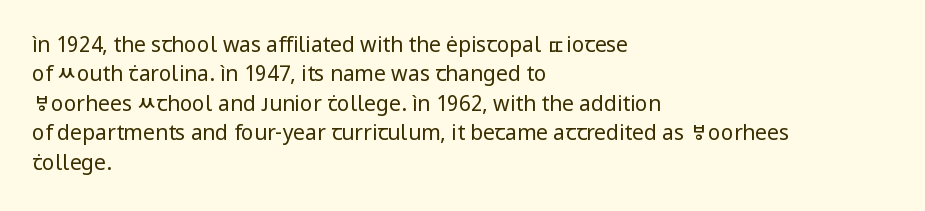
The image shows 21 px text type, upright; set left-aligned, normal line spacing (1.4x), normal letter spacing, not underlined.
